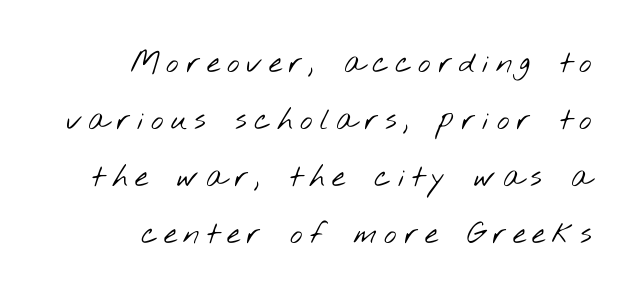
Q: Is the text bold? A: No.
Q: Is the typeface a serif or a sans-serif typeface? A: Sans-serif.
Q: Is the text underlined? A: No.
Q: How is the paragraph aligned? A: Right-aligned.
Q: Is the spacing between letters normal or unusually wide? A: Unusually wide.
Q: Is the spacing between lines tight, normal or loose? A: Loose.
Q: Width (condensed, normal, or wide)? A: Wide.
Q: Stroke contrast? A: Low.
Q: x-height? A: Small.
Q: Monospaced? A: No.
